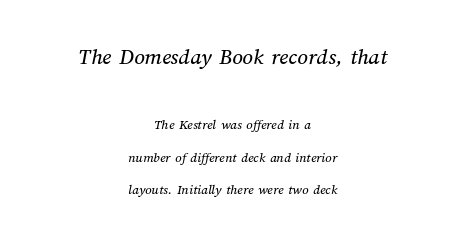
These lines stack symmetrically, like a column narrowing and widening about its center. The passage shown is not underscored anywhere. The letters sit at their default tracking, neither squeezed nor spread. Successive baselines arrive slowly, with a big drop between each.
